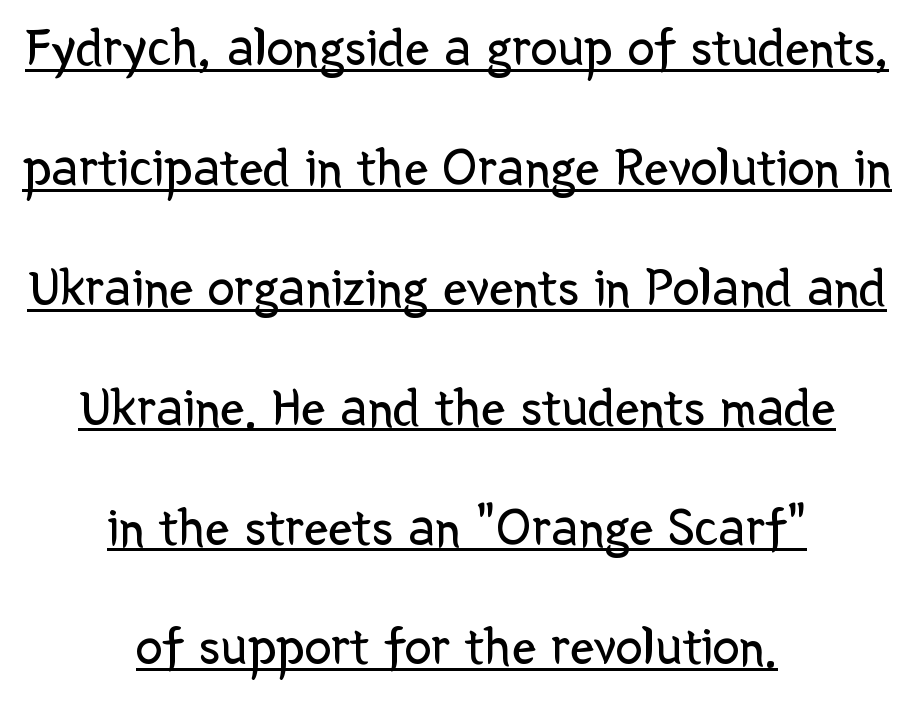
The image shows 54 px regular-weight sans-serif type, upright; set centered, loose line spacing (2.22x), normal letter spacing, underlined; low stroke contrast and a medium x-height.
